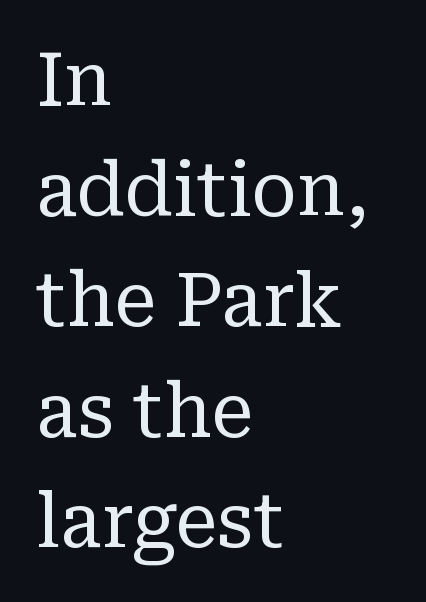
Q: Is the text bold? A: No.
Q: Is the text italic (slanted)? A: No, it is upright.
Q: Is the typeface a serif or a sans-serif typeface? A: Serif.
Q: Is the text underlined? A: No.
Q: How is the paragraph aligned? A: Left-aligned.
Q: Is the spacing between letters normal or unusually wide? A: Normal.
Q: Is the spacing between lines tight, normal or loose? A: Normal.
Q: Width (condensed, normal, or wide)? A: Normal.
Q: Stroke contrast? A: Low.
Q: x-height? A: Medium.
Q: Monospaced? A: No.
